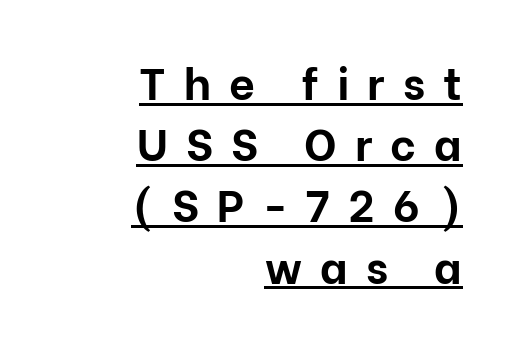
The image shows 45 px bold sans-serif type, upright; set right-aligned, normal line spacing (1.36x), unusually wide letter spacing (+0.4 em), underlined; low stroke contrast and a medium x-height.
